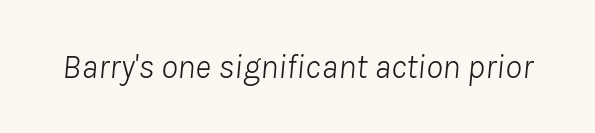
Q: Is the text bold? A: No.
Q: Is the text italic (slanted)? A: Yes, it leans right by about 8 degrees.
Q: Is the text underlined? A: No.
Q: Is the spacing between letters normal or unusually wide? A: Normal.
Q: Width (condensed, normal, or wide)? A: Normal.
Q: Stroke contrast? A: Low.
Q: x-height? A: Medium.
Q: Monospaced? A: No.
